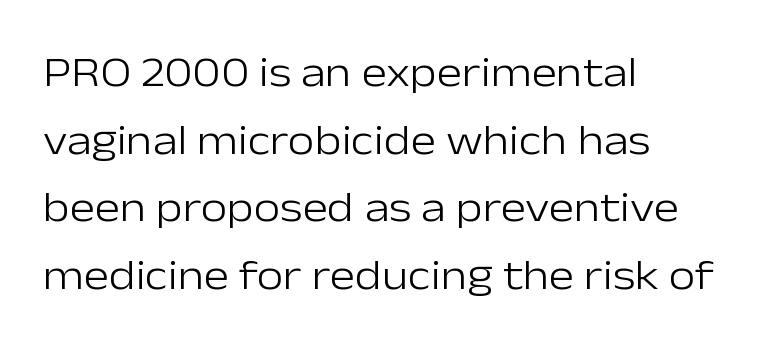
{"serif": "no", "italic": "no", "bold": "no", "weight": "light", "width": "normal", "stroke_contrast": "low", "x_height": "medium", "monospaced": "no", "underline": "no", "align": "left", "line_spacing": "normal", "line_spacing_ratio": 1.57, "letter_spacing": "normal", "letter_spacing_em": 0.0, "glyph_px": 43}
